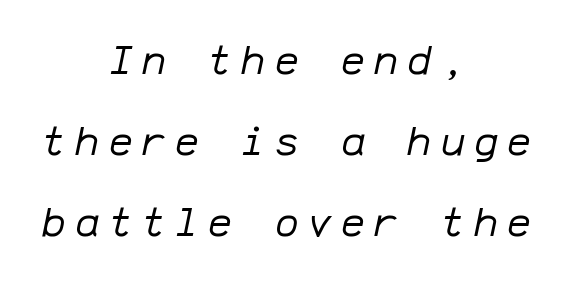
Is the block centered? Yes — each line is placed symmetrically about the middle. These lines stand farther apart than default settings would place them. Each letter, wide or thin by design, is forced into the same width here. The letterforms stand isolated, each surrounded by extra space. Stroke mass is kept to a normal reading level or below.
